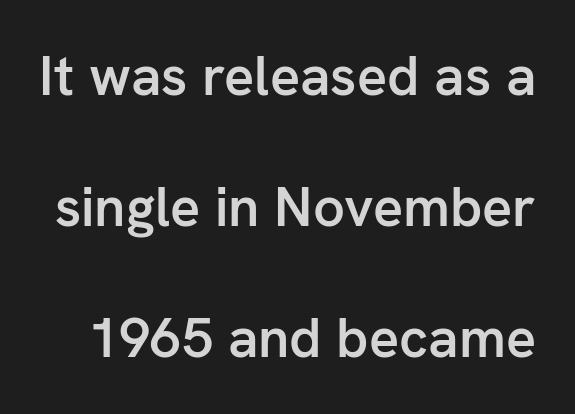
A semibold gives these letters moderate extra thickness, short of bold. Here the designer chose a conventional face with non-uniform glyph widths. The leading is generous, giving the passage an open texture. These lines keep a tight, regular rhythm from letter to letter.
